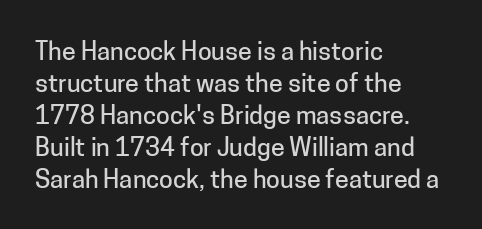
{"italic": "no", "underline": "no", "align": "left", "line_spacing": "normal", "line_spacing_ratio": 1.28, "letter_spacing": "normal", "letter_spacing_em": 0.0, "glyph_px": 25}
